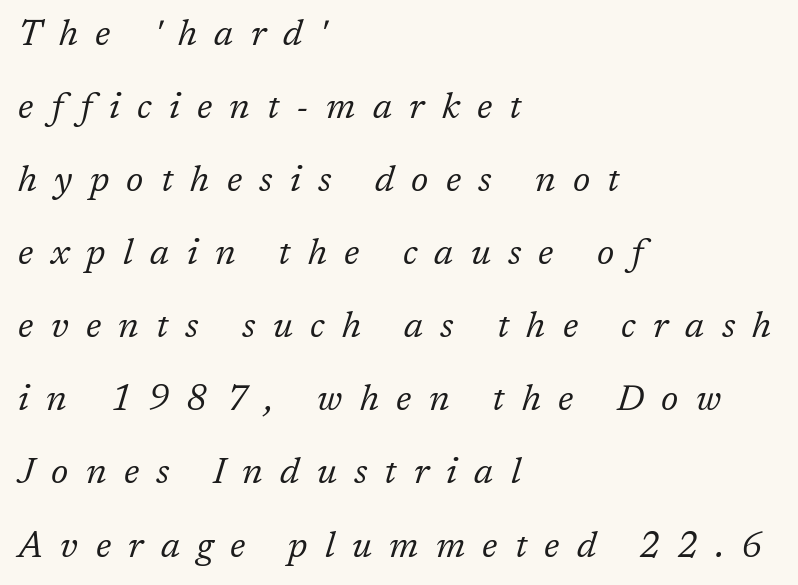
Q: Is the text bold? A: No.
Q: Is the text italic (slanted)? A: Yes, it leans right by about 17 degrees.
Q: Is the typeface a serif or a sans-serif typeface? A: Serif.
Q: Is the text underlined? A: No.
Q: How is the paragraph aligned? A: Left-aligned.
Q: Is the spacing between letters normal or unusually wide? A: Unusually wide.
Q: Is the spacing between lines tight, normal or loose? A: Loose.
Q: Width (condensed, normal, or wide)? A: Normal.
Q: Stroke contrast? A: Low.
Q: x-height? A: Medium.
Q: Monospaced? A: No.
